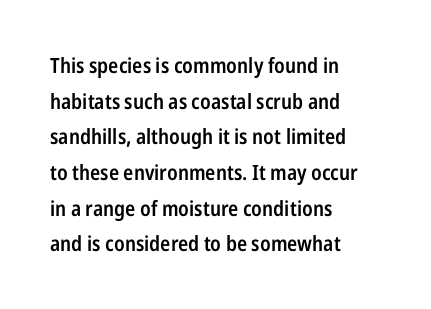
Q: Is the text bold? A: Semi-bold.
Q: Is the text italic (slanted)? A: No, it is upright.
Q: Is the text underlined? A: No.
Q: How is the paragraph aligned? A: Left-aligned.
Q: Is the spacing between letters normal or unusually wide? A: Normal.
Q: Is the spacing between lines tight, normal or loose? A: Normal.
